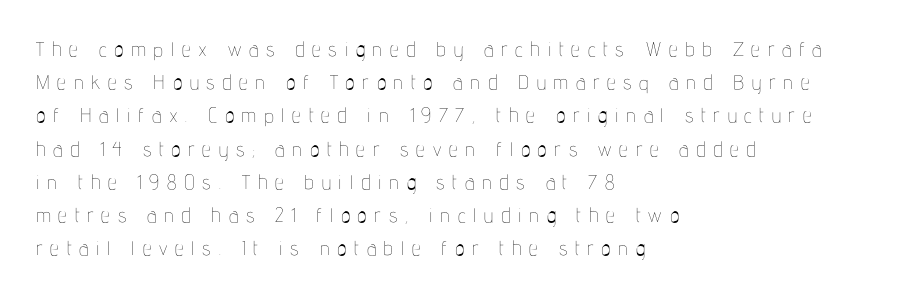
Q: Is the text bold? A: No.
Q: Is the text italic (slanted)? A: No, it is upright.
Q: Is the text underlined? A: No.
Q: How is the paragraph aligned? A: Left-aligned.
Q: Is the spacing between letters normal or unusually wide? A: Unusually wide.
Q: Is the spacing between lines tight, normal or loose? A: Normal.
